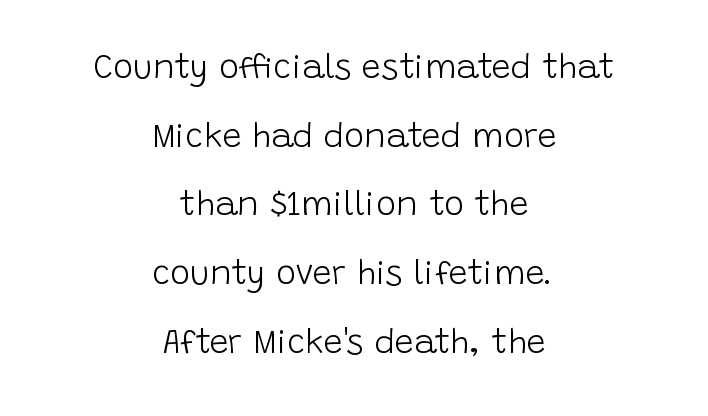
Q: Is the text bold? A: No.
Q: Is the text italic (slanted)? A: No, it is upright.
Q: Is the typeface a serif or a sans-serif typeface? A: Sans-serif.
Q: Is the text underlined? A: No.
Q: How is the paragraph aligned? A: Centered.
Q: Is the spacing between letters normal or unusually wide? A: Normal.
Q: Is the spacing between lines tight, normal or loose? A: Loose.
Q: Width (condensed, normal, or wide)? A: Normal.
Q: Stroke contrast? A: Low.
Q: x-height? A: Large.
Q: Monospaced? A: No.
